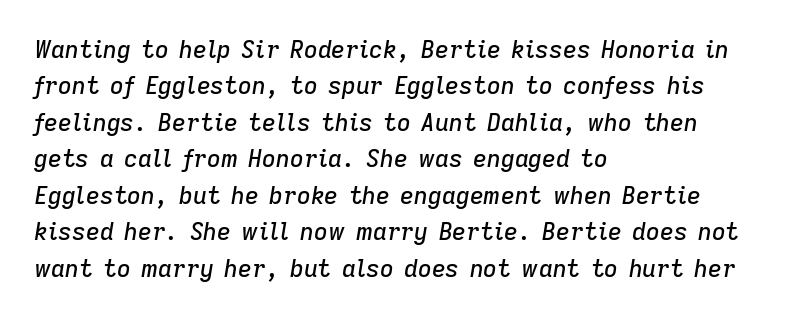
The image shows 24 px text type, italic (leaning right); set left-aligned, normal line spacing (1.52x), normal letter spacing, not underlined.
